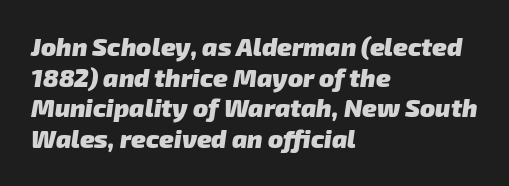
Standard letterfit; no display-style spreading of the glyphs. Only glyphs here, with clear space below each row. Is the block centered? No — it sits flush against the left margin. Typesetter's note: full bold, strokes at maximum text heaviness.
